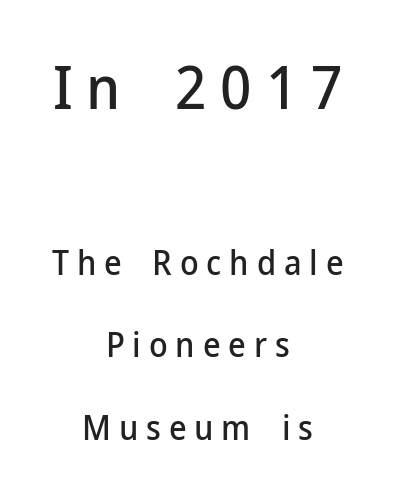
Q: Is the text italic (slanted)? A: No, it is upright.
Q: Is the typeface a serif or a sans-serif typeface? A: Sans-serif.
Q: Is the text underlined? A: No.
Q: How is the paragraph aligned? A: Centered.
Q: Is the spacing between letters normal or unusually wide? A: Unusually wide.
Q: Is the spacing between lines tight, normal or loose? A: Loose.
Q: Which block of text is set in a larger size, the first (top) or the second (bottom)? A: The first (top) one.
Q: Width (condensed, normal, or wide)? A: Normal.
Q: Stroke contrast? A: Low.
Q: x-height? A: Medium.
Q: Monospaced? A: No.
